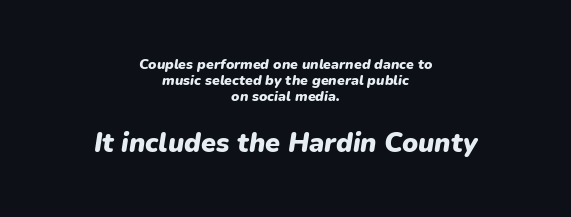
Q: Is the text bold? A: Yes.
Q: Is the text italic (slanted)? A: Yes, it leans right by about 9 degrees.
Q: Is the text underlined? A: No.
Q: How is the paragraph aligned? A: Centered.
Q: Is the spacing between letters normal or unusually wide? A: Normal.
Q: Which block of text is set in a larger size, the first (top) or the second (bottom)? A: The second (bottom) one.
